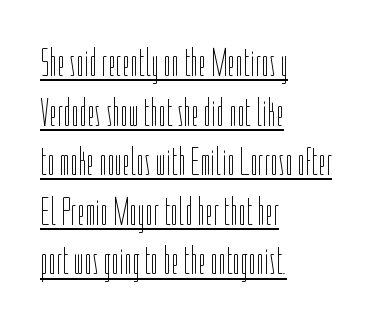
The image shows 40 px thin, condensed type, upright; set left-aligned, line spacing 1.24x, normal letter spacing, underlined; low stroke contrast and a medium x-height.
